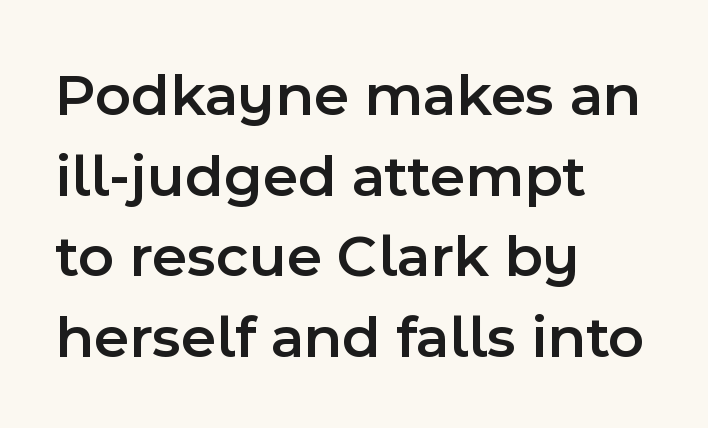
{"serif": "no", "italic": "no", "bold": "semi", "weight": "semibold", "width": "normal", "x_height": "medium", "monospaced": "no", "underline": "no", "align": "left", "line_spacing": "normal", "line_spacing_ratio": 1.32, "letter_spacing": "normal", "letter_spacing_em": 0.0, "glyph_px": 61}
